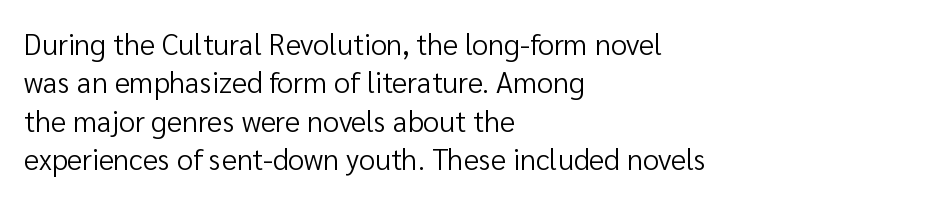
Q: Is the text bold? A: No.
Q: Is the text italic (slanted)? A: No, it is upright.
Q: Is the typeface a serif or a sans-serif typeface? A: Sans-serif.
Q: Is the text underlined? A: No.
Q: How is the paragraph aligned? A: Left-aligned.
Q: Is the spacing between letters normal or unusually wide? A: Normal.
Q: Is the spacing between lines tight, normal or loose? A: Normal.
Q: Width (condensed, normal, or wide)? A: Normal.
Q: Stroke contrast? A: Low.
Q: x-height? A: Medium.
Q: Monospaced? A: No.
